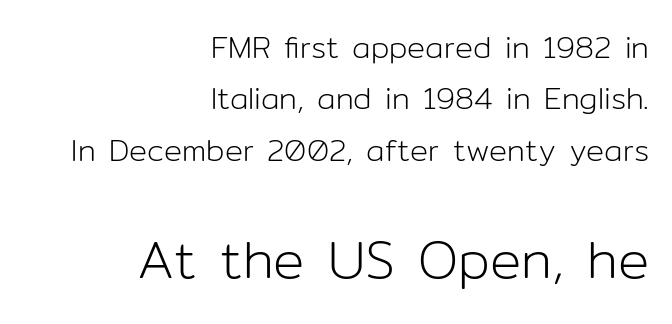
The image shows 52 px light sans-serif type, upright; set right-aligned, line spacing 1.71x, normal letter spacing, not underlined; the second (bottom) block is 1.73x larger; low stroke contrast and a medium x-height.
